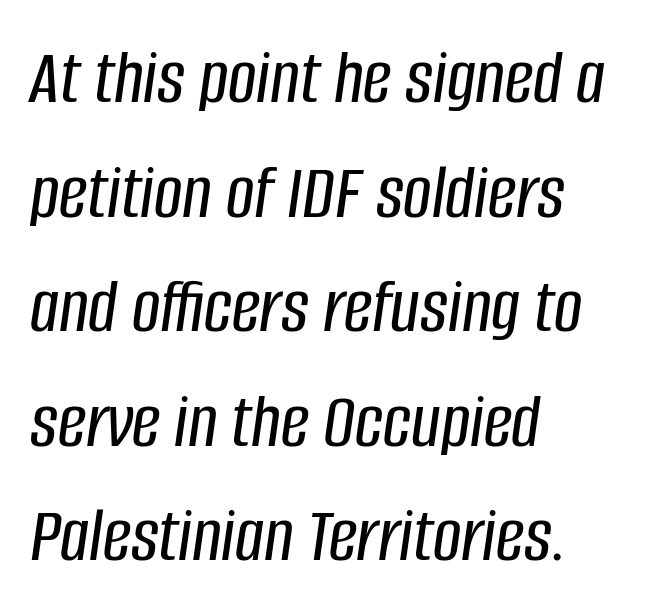
Observe the lean: these are italic letterforms. Glance below the letters and you will spot only blank space. Each word holds together tightly as a unit, with standard inter-letter gaps. You could not count columns in this text — the font is proportionally spaced.
